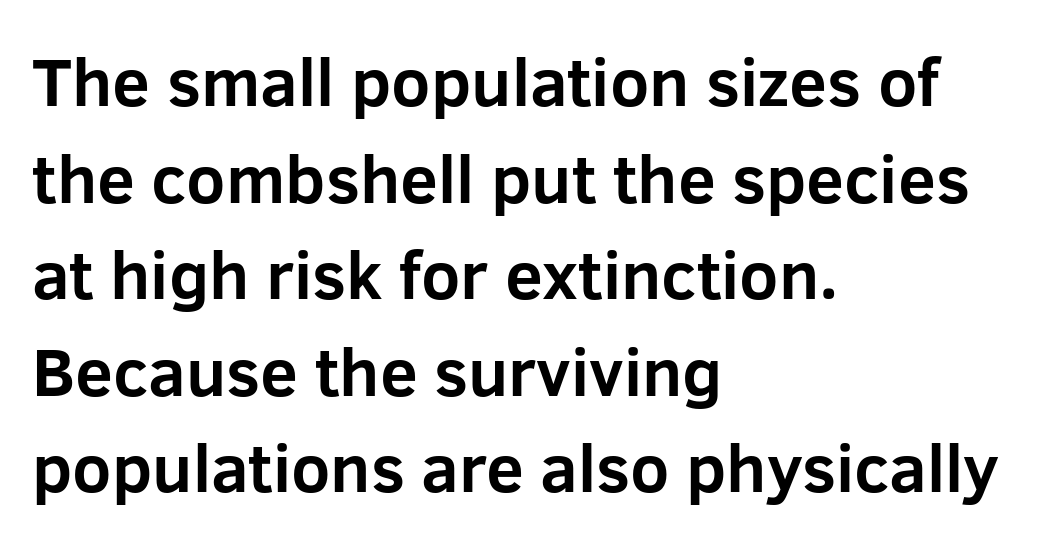
{"serif": "no", "italic": "no", "bold": "yes", "weight": "bold", "width": "normal", "stroke_contrast": "low", "x_height": "medium", "monospaced": "no", "underline": "no", "align": "left", "line_spacing": "normal", "line_spacing_ratio": 1.42, "letter_spacing": "normal", "letter_spacing_em": 0.0, "glyph_px": 68}
